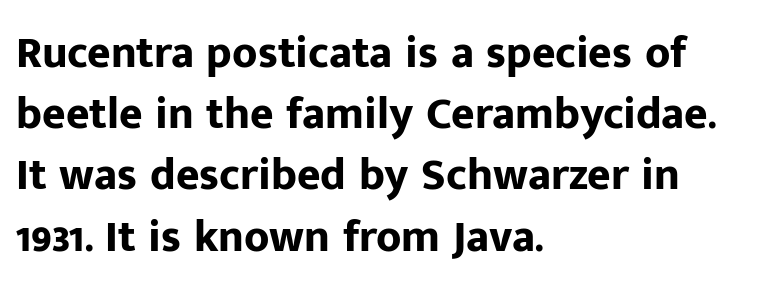
Heft: maximum for text — a bold. Is the block centered? No — it sits flush against the left margin. The designer went with a sans here, leaving each stem footless. Think of a printed novel: that variable character pitch is what you see here.
